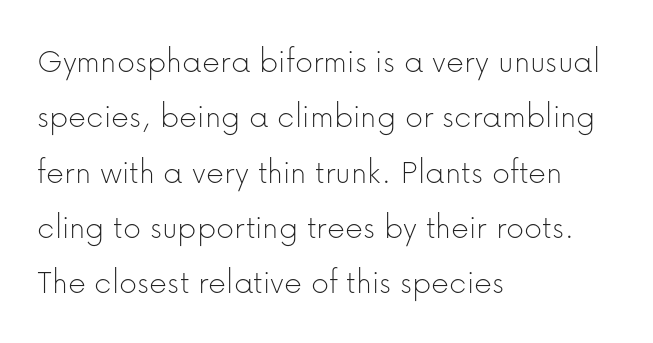
{"serif": "no", "italic": "no", "bold": "no", "weight": "thin", "width": "normal", "stroke_contrast": "low", "x_height": "medium", "monospaced": "no", "underline": "no", "align": "left", "line_spacing": "normal", "line_spacing_ratio": 1.58, "letter_spacing": "normal", "letter_spacing_em": 0.0, "glyph_px": 35}
